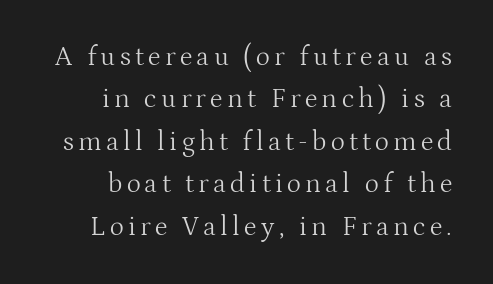
The glyphs are unaccompanied by any horizontal stroke below them. The rows are spaced the way most documents space them. Compared with a typical body face, this is equally light or lighter still. The specimen reads as upright at a glance.
